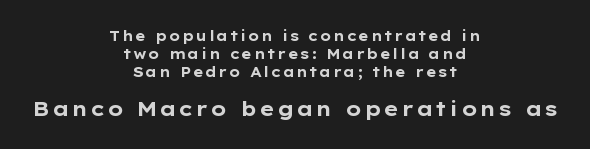
You can tell it's not italic because the verticals are truly vertical. The paragraph has two soft edges and a firm central axis. Descenders hang freely into open space. The letters in the lower block stand taller than those in the block above. You'd pick this weight for a headline — it's a proper bold. Evenly set lines give the paragraph a standard silhouette.
